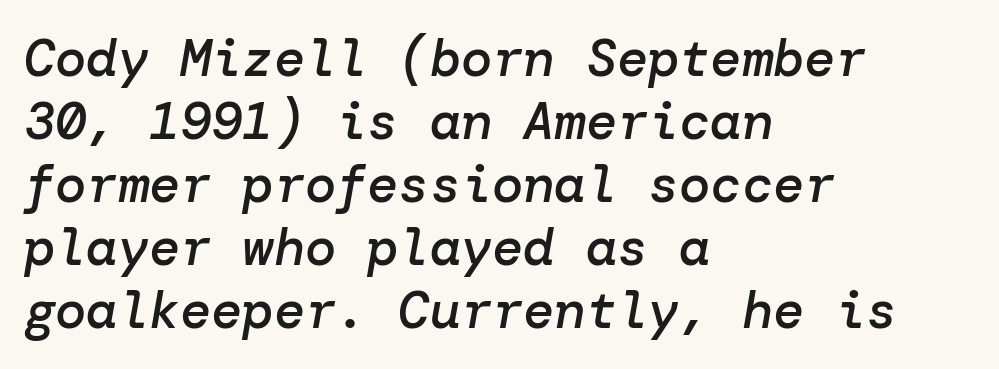
Q: Is the text bold? A: Semi-bold.
Q: Is the text italic (slanted)? A: Yes, it leans right by about 10 degrees.
Q: Is the text underlined? A: No.
Q: How is the paragraph aligned? A: Left-aligned.
Q: Is the spacing between letters normal or unusually wide? A: Normal.
Q: Width (condensed, normal, or wide)? A: Normal.
Q: Stroke contrast? A: Low.
Q: x-height? A: Medium.
